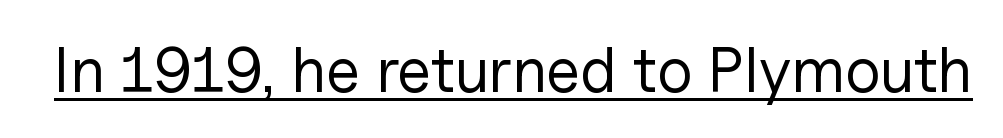
The image shows 63 px regular-weight sans-serif type, upright; set normal letter spacing, underlined; low stroke contrast and a medium x-height.
